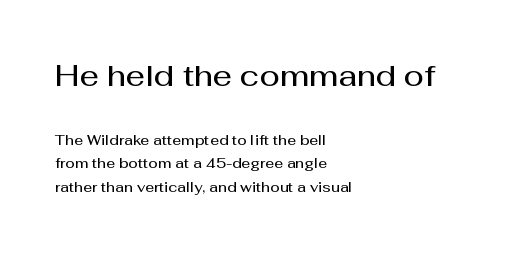
{"serif": "no", "italic": "no", "bold": "semi", "weight": "semibold", "width": "normal", "stroke_contrast": "medium", "x_height": "medium", "monospaced": "no", "underline": "no", "align": "left", "line_spacing": "normal", "line_spacing_ratio": 1.69, "letter_spacing": "normal", "letter_spacing_em": 0.0, "larger_block": "first", "size_ratio": 2.14, "glyph_px": 30}
